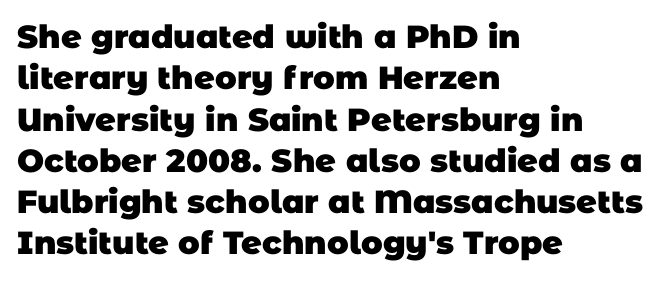
These lines carry a lot of weight — the face is fully bold. The glyphs are unaccompanied by any horizontal stroke below them. Teacher's note: observe the even left margin — that is flush-left alignment. Compared with typical paragraphs, the rows here are spaced about the same. Font category for this specimen: sans-serif. Do the characters align in a grid? No, the font is proportional.
